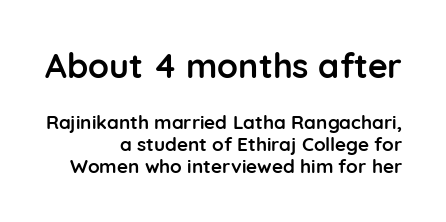
Q: Is the text bold? A: Yes.
Q: Is the text italic (slanted)? A: No, it is upright.
Q: Is the typeface a serif or a sans-serif typeface? A: Sans-serif.
Q: Is the text underlined? A: No.
Q: How is the paragraph aligned? A: Right-aligned.
Q: Is the spacing between letters normal or unusually wide? A: Normal.
Q: Is the spacing between lines tight, normal or loose? A: Tight.
Q: Which block of text is set in a larger size, the first (top) or the second (bottom)? A: The first (top) one.
Q: Width (condensed, normal, or wide)? A: Normal.
Q: Stroke contrast? A: Low.
Q: x-height? A: Medium.
Q: Monospaced? A: No.
